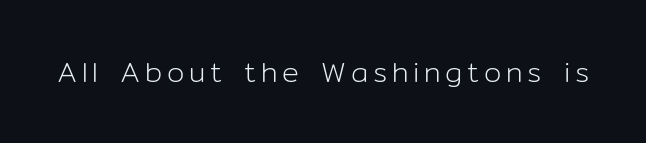
{"serif": "no", "italic": "no", "bold": "no", "weight": "light", "width": "normal", "stroke_contrast": "low", "x_height": "medium", "monospaced": "no", "underline": "no", "glyph_px": 28}
